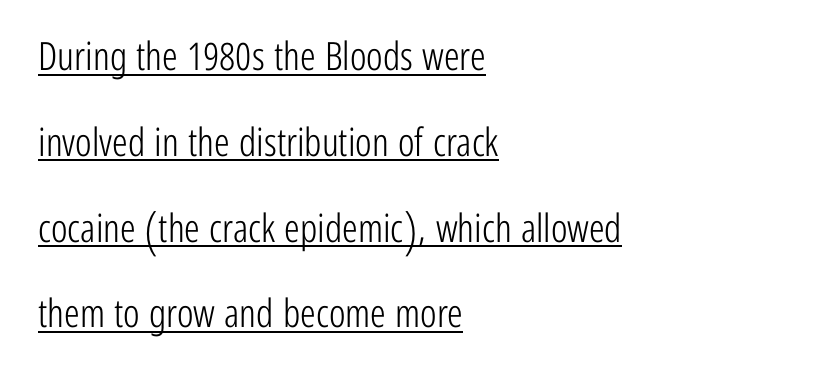
The image shows 39 px light, condensed sans-serif type, upright; set left-aligned, loose line spacing (2.2x), normal letter spacing, underlined; low stroke contrast and a medium x-height.
